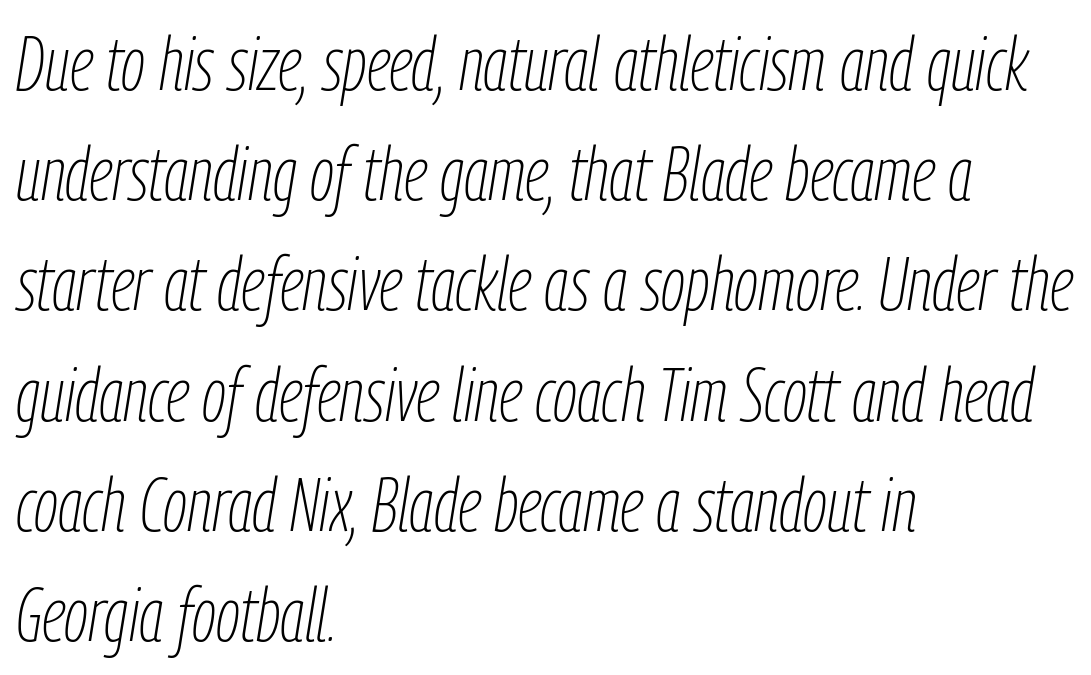
This rendering features lettering with no underline. The face used here is proportionally spaced, like ordinary book or web type. The line-height multiplier appears to be the usual default. Line beginnings align vertically; line endings do not. The cut favours lightness, reaching ordinary text weight at its darkest.
